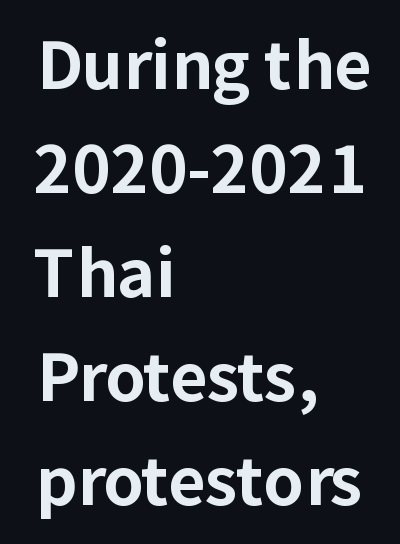
The image shows 65 px bold sans-serif type, upright; set left-aligned, normal line spacing (1.6x), normal letter spacing, not underlined; low stroke contrast and a medium x-height.
